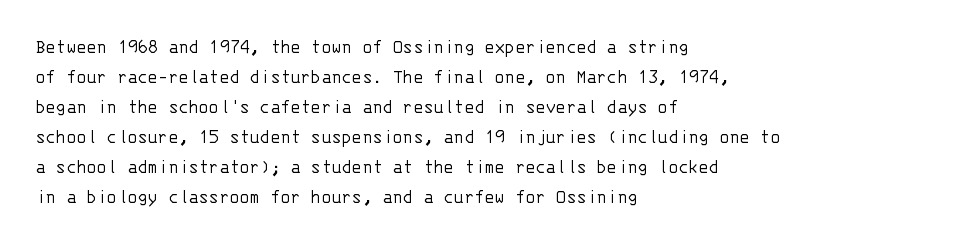
{"italic": "no", "bold": "no", "underline": "no", "align": "left", "line_spacing": "normal", "line_spacing_ratio": 1.43, "letter_spacing": "normal", "letter_spacing_em": 0.0, "glyph_px": 21}
